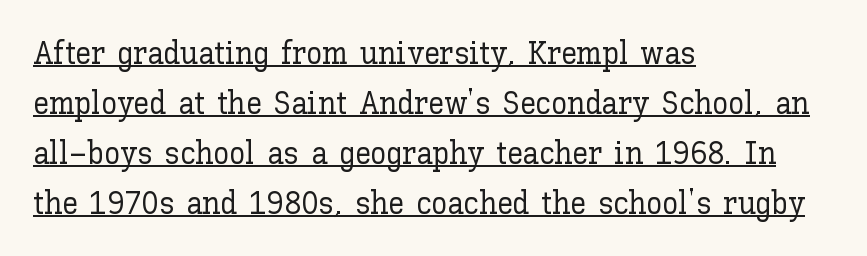
Q: Is the text italic (slanted)? A: No, it is upright.
Q: Is the text underlined? A: Yes.
Q: How is the paragraph aligned? A: Left-aligned.
Q: Is the spacing between letters normal or unusually wide? A: Normal.
Q: Is the spacing between lines tight, normal or loose? A: Normal.
Q: Width (condensed, normal, or wide)? A: Normal.
Q: Stroke contrast? A: Low.
Q: x-height? A: Medium.
Q: Monospaced? A: No.
